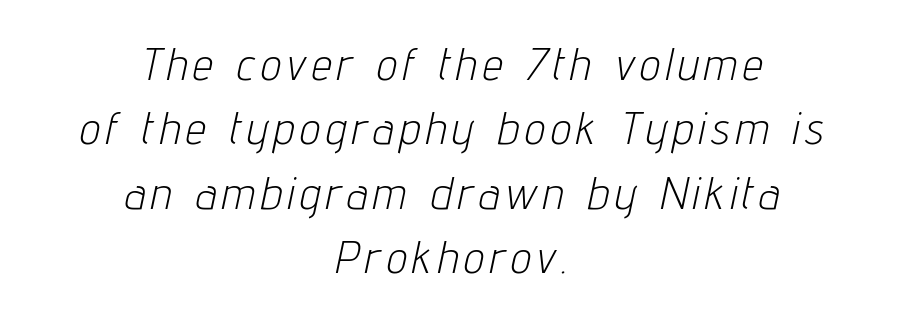
{"italic": "yes", "lean": "right", "slant_degrees": 12, "bold": "no", "weight": "light", "width": "condensed", "stroke_contrast": "low", "x_height": "medium", "monospaced": "no", "underline": "no", "align": "center", "line_spacing": "normal", "line_spacing_ratio": 1.43, "glyph_px": 45}
